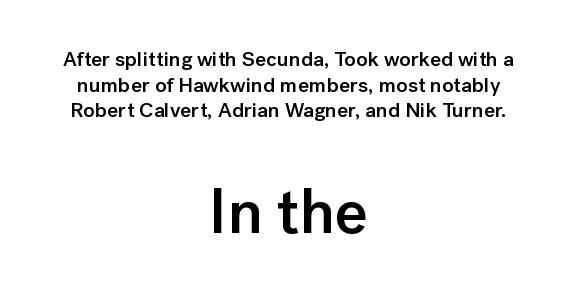
{"serif": "no", "italic": "no", "bold": "semi", "weight": "semibold", "width": "normal", "stroke_contrast": "low", "x_height": "medium", "monospaced": "no", "underline": "no", "align": "center", "line_spacing_ratio": 1.22, "letter_spacing": "normal", "letter_spacing_em": 0.0, "larger_block": "second", "size_ratio": 3.0, "glyph_px": 63}
